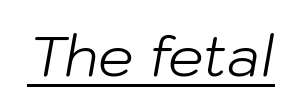
The weight tops out at a normal text grade. Would a proofreader flag this as italicized? Yes. These lines are rendered in a variable-pitch font. Inter-character spacing is left at the font's built-in metrics.
